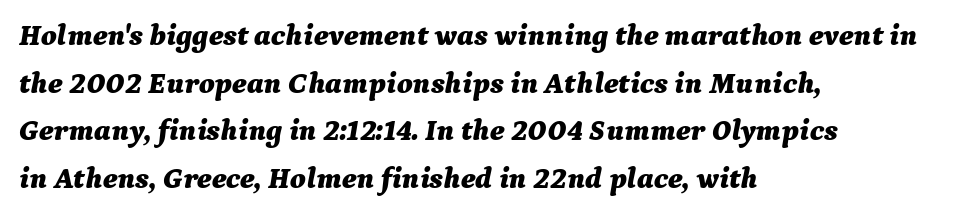
In terms of posture, this sample is oblique. Characters follow at the spacing the type designer built in. Compared with typical paragraphs, the rows here are spaced about the same. The lines in this sample share a left origin and differ only in where they stop. Is the type bold? Yes — the strokes are clearly thick and heavy.
